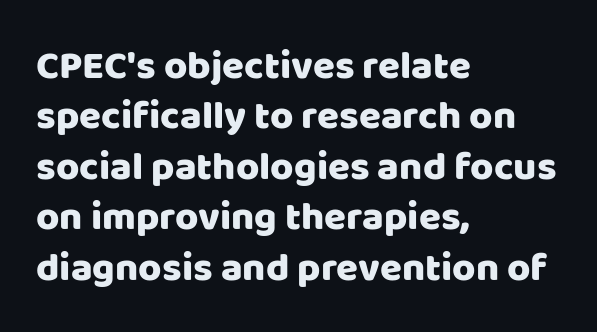
The image shows 40 px sans-serif type, upright; set left-aligned, normal line spacing (1.26x), normal letter spacing, not underlined; low stroke contrast and a large x-height.
